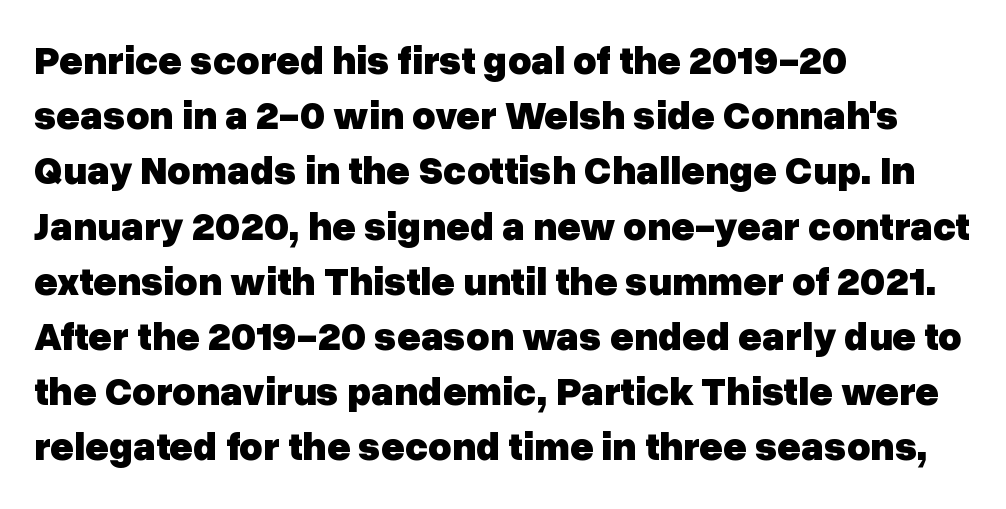
Q: Is the text bold? A: Yes.
Q: Is the text italic (slanted)? A: No, it is upright.
Q: Is the typeface a serif or a sans-serif typeface? A: Sans-serif.
Q: Is the text underlined? A: No.
Q: How is the paragraph aligned? A: Left-aligned.
Q: Is the spacing between letters normal or unusually wide? A: Normal.
Q: Is the spacing between lines tight, normal or loose? A: Normal.
Q: Width (condensed, normal, or wide)? A: Normal.
Q: Stroke contrast? A: Low.
Q: x-height? A: Medium.
Q: Monospaced? A: No.
